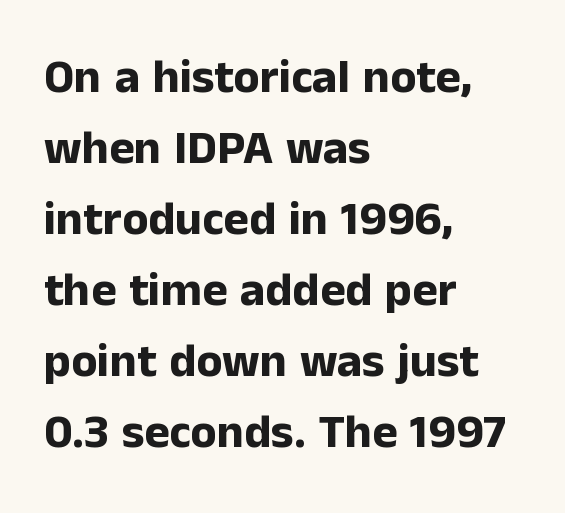
Q: Is the text bold? A: Yes.
Q: Is the text italic (slanted)? A: No, it is upright.
Q: Is the typeface a serif or a sans-serif typeface? A: Sans-serif.
Q: Is the text underlined? A: No.
Q: How is the paragraph aligned? A: Left-aligned.
Q: Is the spacing between letters normal or unusually wide? A: Normal.
Q: Is the spacing between lines tight, normal or loose? A: Normal.
Q: Width (condensed, normal, or wide)? A: Normal.
Q: Stroke contrast? A: Low.
Q: x-height? A: Medium.
Q: Monospaced? A: No.
